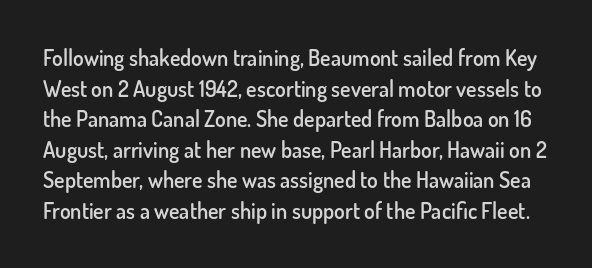
The image shows 22 px text type, upright; set normal line spacing (1.39x), normal letter spacing, not underlined.
